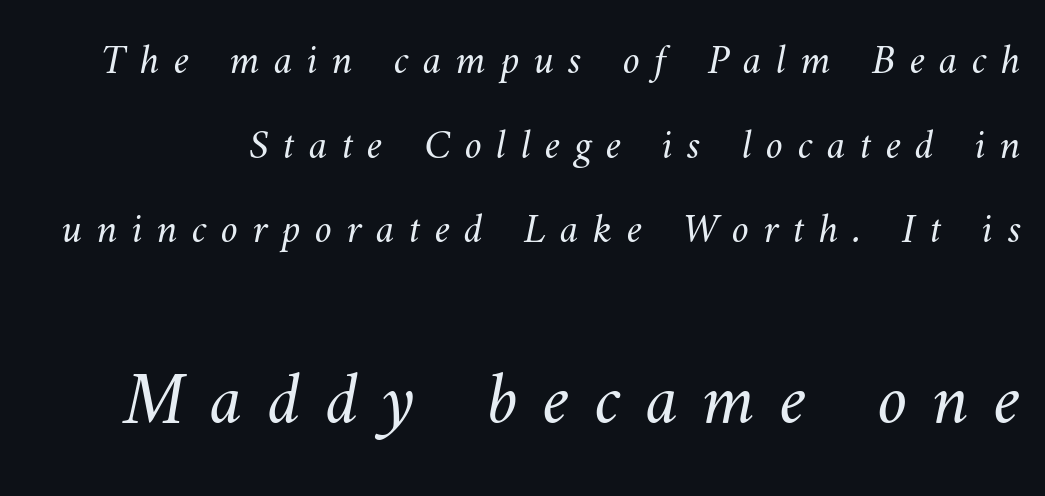
Q: Is the text bold? A: No.
Q: Is the text underlined? A: No.
Q: Is the spacing between letters normal or unusually wide? A: Unusually wide.
Q: Is the spacing between lines tight, normal or loose? A: Loose.
Q: Which block of text is set in a larger size, the first (top) or the second (bottom)? A: The second (bottom) one.
Q: Width (condensed, normal, or wide)? A: Normal.
Q: Stroke contrast? A: Medium.
Q: x-height? A: Small.
Q: Monospaced? A: No.
